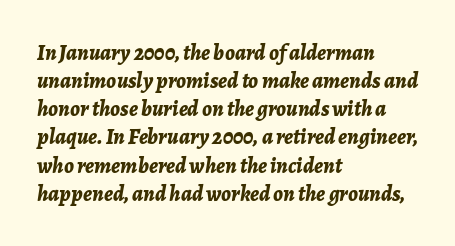
{"italic": "yes", "lean": "right", "slant_degrees": 7, "bold": "yes", "underline": "no", "align": "left", "line_spacing": "normal", "line_spacing_ratio": 1.28, "letter_spacing": "normal", "letter_spacing_em": 0.0, "glyph_px": 22}
